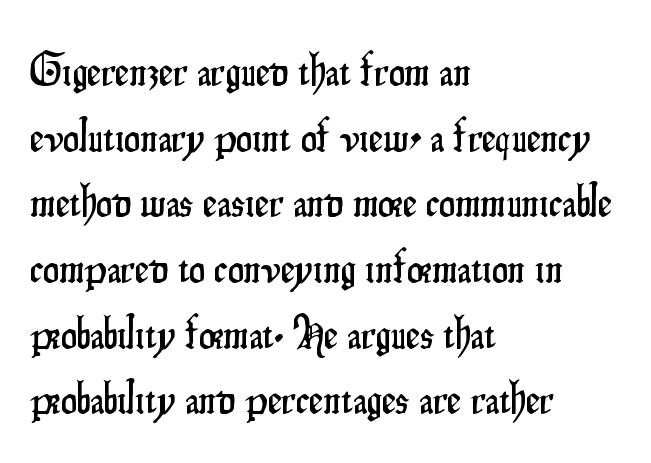
{"serif": "no", "italic": "no", "width": "condensed", "stroke_contrast": "low", "x_height": "small", "monospaced": "no", "underline": "no", "align": "left", "line_spacing": "normal", "line_spacing_ratio": 1.46, "letter_spacing": "normal", "letter_spacing_em": 0.0, "glyph_px": 45}
